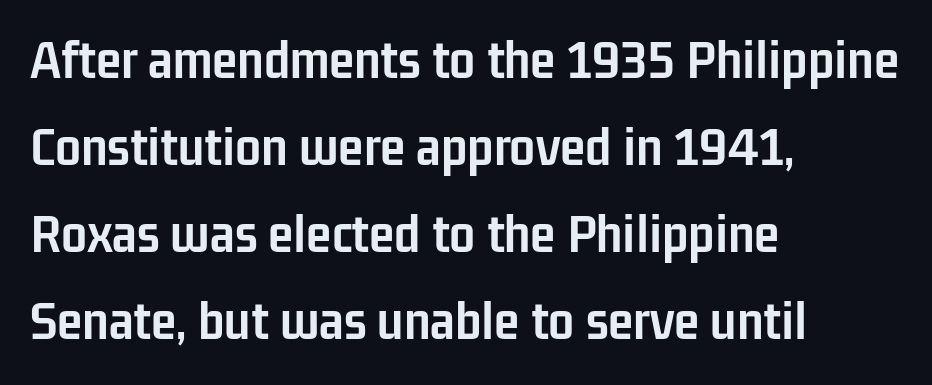
The image shows 58 px semibold, condensed sans-serif type, upright; set left-aligned, normal line spacing (1.5x), normal letter spacing, not underlined; low stroke contrast and a medium x-height.
